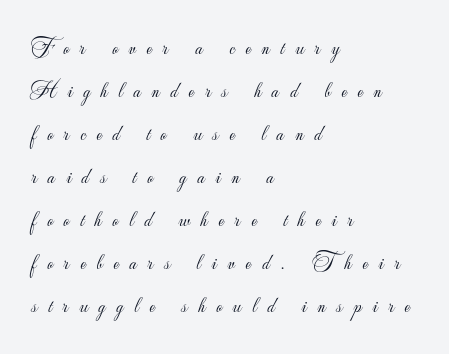
The image shows 23 px text type; set left-aligned, line spacing 1.87x, unusually wide letter spacing (+0.47 em), not underlined.
